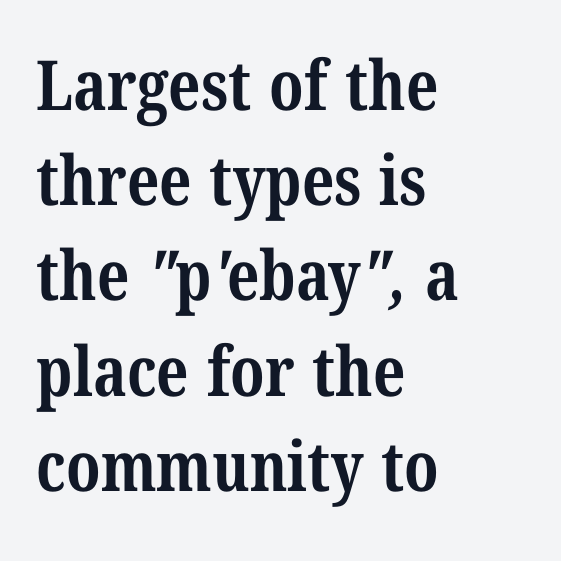
Q: Is the text bold? A: Yes.
Q: Is the typeface a serif or a sans-serif typeface? A: Serif.
Q: Is the text underlined? A: No.
Q: How is the paragraph aligned? A: Left-aligned.
Q: Is the spacing between letters normal or unusually wide? A: Normal.
Q: Is the spacing between lines tight, normal or loose? A: Normal.
Q: Width (condensed, normal, or wide)? A: Condensed.
Q: Stroke contrast? A: Medium.
Q: x-height? A: Medium.
Q: Monospaced? A: No.
